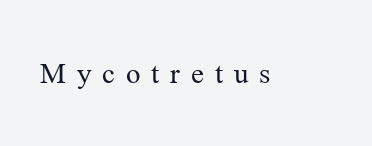
Q: Is the text bold? A: No.
Q: Is the text italic (slanted)? A: No, it is upright.
Q: Is the typeface a serif or a sans-serif typeface? A: Serif.
Q: Is the text underlined? A: No.
Q: Is the spacing between letters normal or unusually wide? A: Unusually wide.
Q: Width (condensed, normal, or wide)? A: Normal.
Q: Stroke contrast? A: Medium.
Q: x-height? A: Medium.
Q: Monospaced? A: No.
